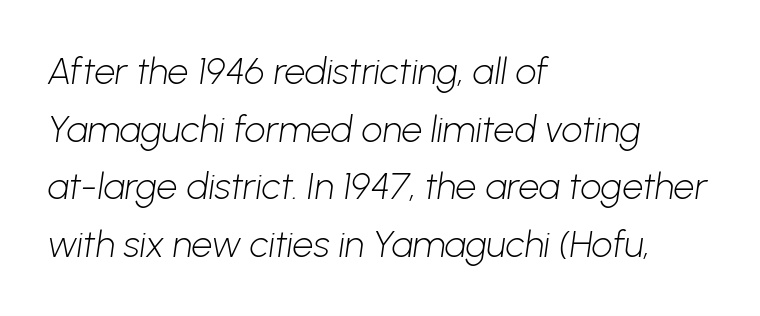
The image shows 37 px light sans-serif type; set left-aligned, normal line spacing (1.56x), normal letter spacing, not underlined; low stroke contrast and a medium x-height.
